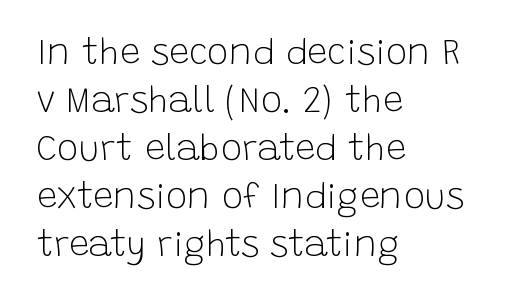
Q: Is the text bold? A: No.
Q: Is the text italic (slanted)? A: No, it is upright.
Q: Is the typeface a serif or a sans-serif typeface? A: Sans-serif.
Q: Is the text underlined? A: No.
Q: How is the paragraph aligned? A: Left-aligned.
Q: Is the spacing between letters normal or unusually wide? A: Normal.
Q: Is the spacing between lines tight, normal or loose? A: Normal.
Q: Width (condensed, normal, or wide)? A: Normal.
Q: Stroke contrast? A: Low.
Q: x-height? A: Large.
Q: Monospaced? A: No.
